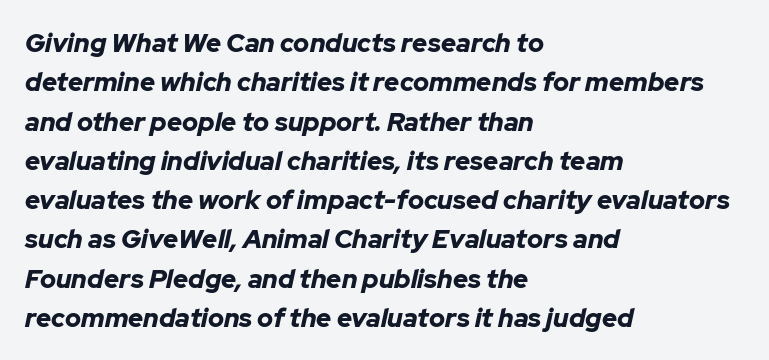
Notice how thick the strokes are: this is what a full bold looks like. Descenders are the only things crossing below the line. The rendering applies a slant to the glyphs. The ragged edge is on the right, which tells us the setting is flush left.
